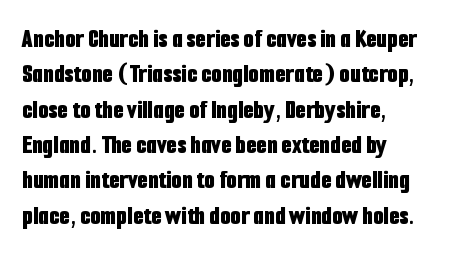
The image shows 27 px bold type, upright; set left-aligned, normal line spacing (1.31x), normal letter spacing, not underlined.
